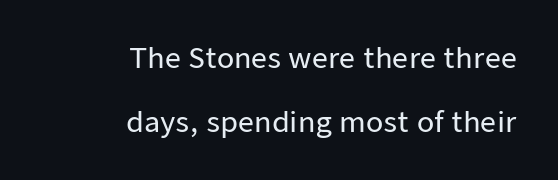
Q: Is the text italic (slanted)? A: No, it is upright.
Q: Is the typeface a serif or a sans-serif typeface? A: Sans-serif.
Q: Is the text underlined? A: No.
Q: How is the paragraph aligned? A: Right-aligned.
Q: Is the spacing between letters normal or unusually wide? A: Normal.
Q: Is the spacing between lines tight, normal or loose? A: Loose.
Q: Width (condensed, normal, or wide)? A: Normal.
Q: Stroke contrast? A: Low.
Q: x-height? A: Medium.
Q: Monospaced? A: No.
